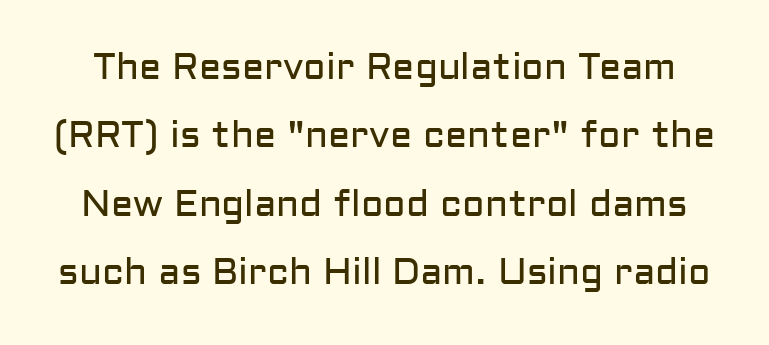
{"serif": "no", "italic": "no", "bold": "no", "weight": "regular", "width": "normal", "stroke_contrast": "low", "x_height": "medium", "monospaced": "no", "underline": "no", "line_spacing_ratio": 1.85, "letter_spacing": "normal", "letter_spacing_em": 0.0, "glyph_px": 37}
